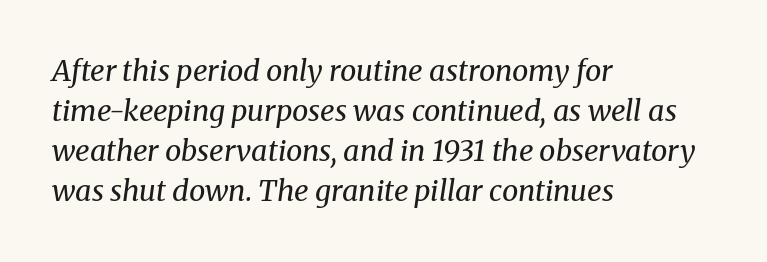
Q: Is the text bold? A: No.
Q: Is the text italic (slanted)? A: Yes, it leans right by about 8 degrees.
Q: Is the typeface a serif or a sans-serif typeface? A: Serif.
Q: Is the text underlined? A: No.
Q: How is the paragraph aligned? A: Left-aligned.
Q: Is the spacing between letters normal or unusually wide? A: Normal.
Q: Is the spacing between lines tight, normal or loose? A: Normal.
Q: Width (condensed, normal, or wide)? A: Normal.
Q: Stroke contrast? A: Medium.
Q: x-height? A: Medium.
Q: Monospaced? A: No.
